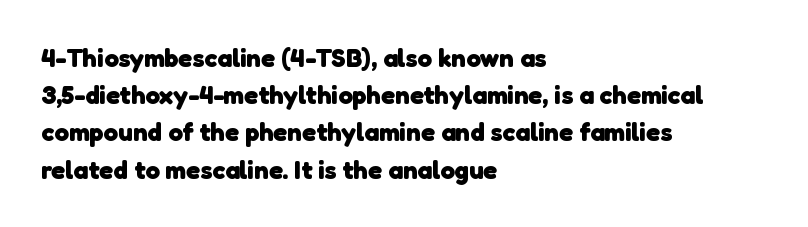
Q: Is the text bold? A: Yes.
Q: Is the text underlined? A: No.
Q: How is the paragraph aligned? A: Left-aligned.
Q: Is the spacing between letters normal or unusually wide? A: Normal.
Q: Is the spacing between lines tight, normal or loose? A: Normal.
